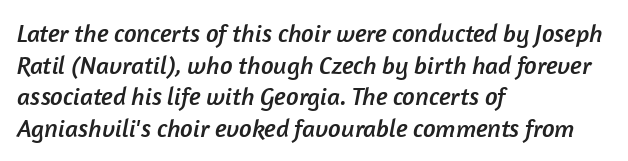
The ragged edge is on the right, which tells us the setting is flush left. Bare-footed words on every line. Regarding leading, the lines here are spaced in the standard way. Honestly, the letter spacing is just normal — you wouldn't notice it.
